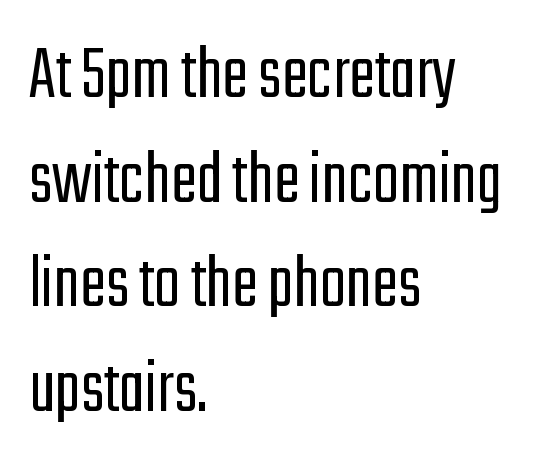
A typesetter would call this zero additional tracking. Horizontal alignment here is leftward, the default for most running prose. This sample uses a sans-serif face. The letters look calm and open, with moderate or lighter stems. A normal amount of white space separates one row of letters from the next. The rendering uses natural spacing where letterforms have individual widths.
